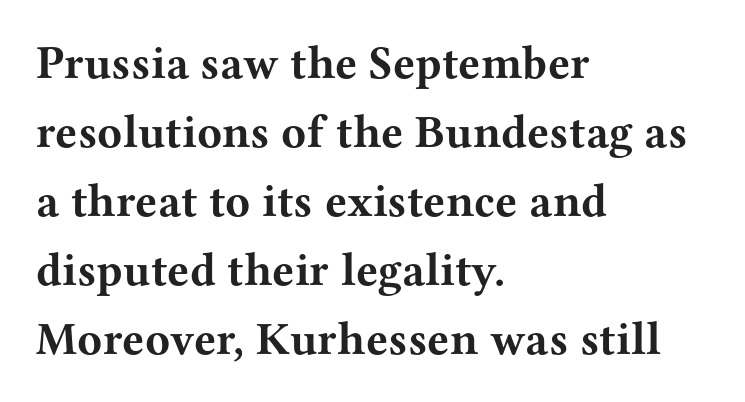
Q: Is the text bold? A: Yes.
Q: Is the text italic (slanted)? A: No, it is upright.
Q: Is the typeface a serif or a sans-serif typeface? A: Serif.
Q: Is the text underlined? A: No.
Q: How is the paragraph aligned? A: Left-aligned.
Q: Is the spacing between letters normal or unusually wide? A: Normal.
Q: Is the spacing between lines tight, normal or loose? A: Normal.
Q: Width (condensed, normal, or wide)? A: Wide.
Q: Stroke contrast? A: Medium.
Q: x-height? A: Medium.
Q: Monospaced? A: No.
